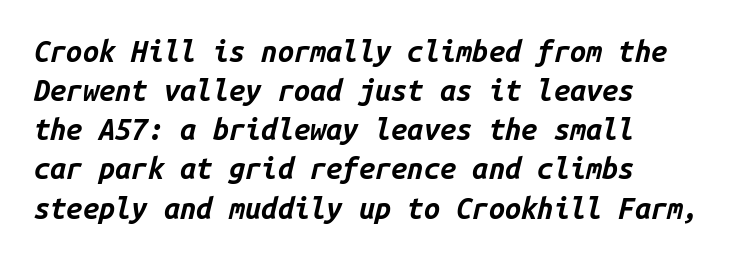
The image shows 29 px bold type, italic (leaning right), monospaced; set left-aligned, normal line spacing (1.35x), normal letter spacing, not underlined; low stroke contrast and a medium x-height.
